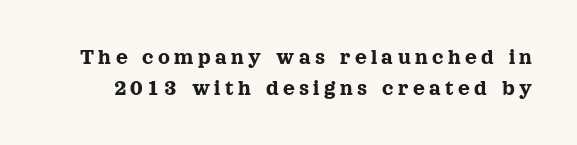
Q: Is the text italic (slanted)? A: No, it is upright.
Q: Is the text underlined? A: No.
Q: Is the spacing between lines tight, normal or loose? A: Normal.
